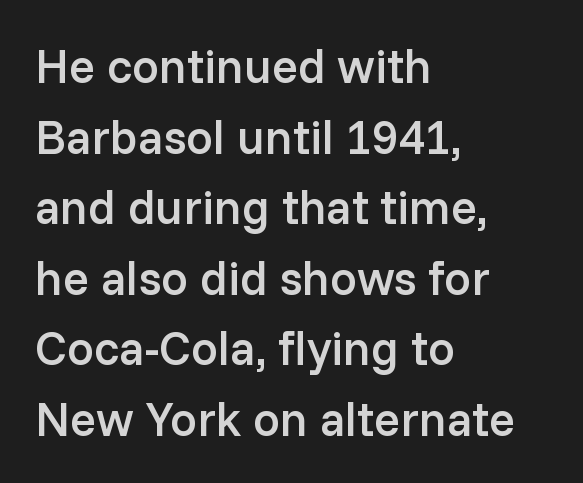
{"serif": "no", "italic": "no", "bold": "semi", "weight": "semibold", "width": "normal", "stroke_contrast": "low", "x_height": "medium", "monospaced": "no", "underline": "no", "align": "left", "line_spacing": "normal", "line_spacing_ratio": 1.47, "letter_spacing": "normal", "letter_spacing_em": 0.0, "glyph_px": 48}
